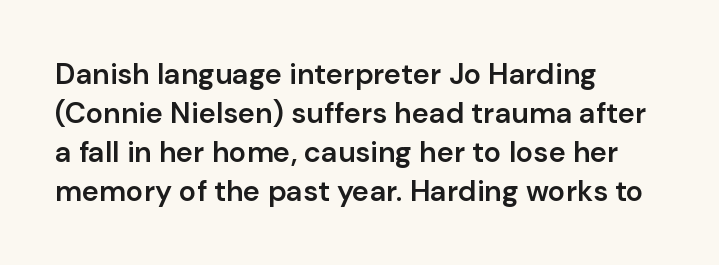
Q: Is the text bold? A: Semi-bold.
Q: Is the text italic (slanted)? A: No, it is upright.
Q: Is the typeface a serif or a sans-serif typeface? A: Sans-serif.
Q: Is the text underlined? A: No.
Q: How is the paragraph aligned? A: Left-aligned.
Q: Is the spacing between letters normal or unusually wide? A: Normal.
Q: Is the spacing between lines tight, normal or loose? A: Normal.
Q: Width (condensed, normal, or wide)? A: Normal.
Q: Stroke contrast? A: Low.
Q: x-height? A: Medium.
Q: Monospaced? A: No.
